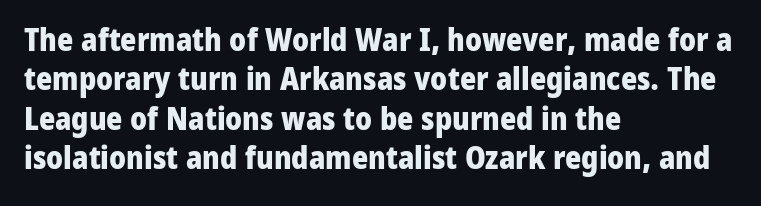
Q: Is the text bold? A: Yes.
Q: Is the text italic (slanted)? A: No, it is upright.
Q: Is the typeface a serif or a sans-serif typeface? A: Sans-serif.
Q: Is the text underlined? A: No.
Q: How is the paragraph aligned? A: Left-aligned.
Q: Is the spacing between letters normal or unusually wide? A: Normal.
Q: Is the spacing between lines tight, normal or loose? A: Normal.
Q: Width (condensed, normal, or wide)? A: Normal.
Q: Stroke contrast? A: Low.
Q: x-height? A: Medium.
Q: Monospaced? A: No.
